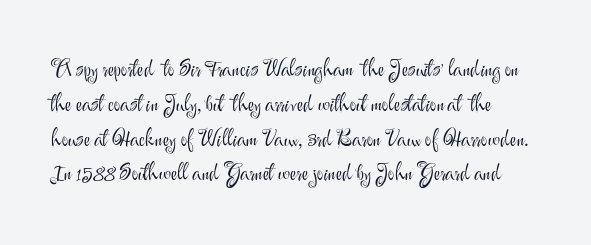
Q: Is the text bold? A: No.
Q: Is the text underlined? A: No.
Q: Is the spacing between letters normal or unusually wide? A: Normal.
Q: Is the spacing between lines tight, normal or loose? A: Normal.
